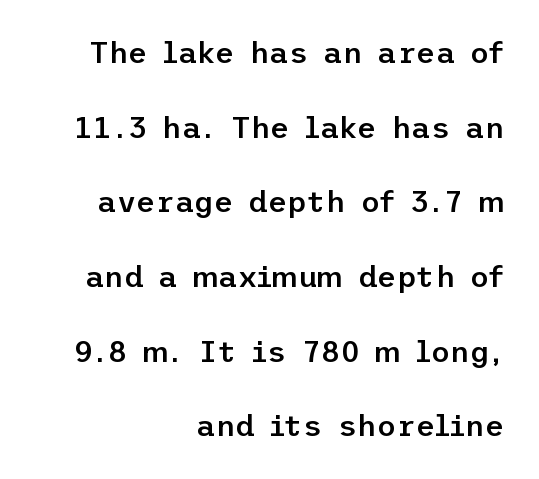
{"serif": "no", "italic": "no", "bold": "semi", "weight": "semibold", "width": "normal", "stroke_contrast": "low", "x_height": "medium", "underline": "no", "align": "right", "line_spacing": "loose", "line_spacing_ratio": 2.49, "letter_spacing": "normal", "letter_spacing_em": 0.0, "glyph_px": 30}
